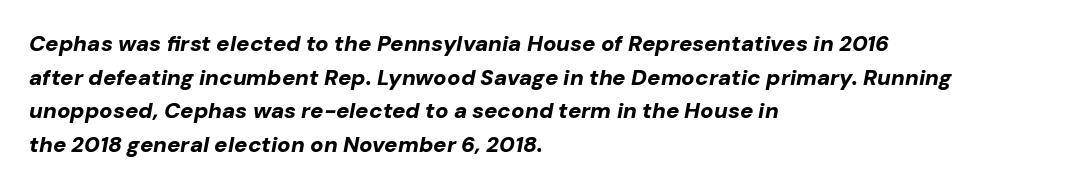
Honestly, there is no underline to notice here at all. This sample is left-justified, so line endings fall wherever the words run out. A normal amount of white space separates one row of letters from the next. Students, note that the glyphs here touch the page at normal intervals. Caption: bold face, heavy strokes. The face used here has a pronounced slope to its letters.
